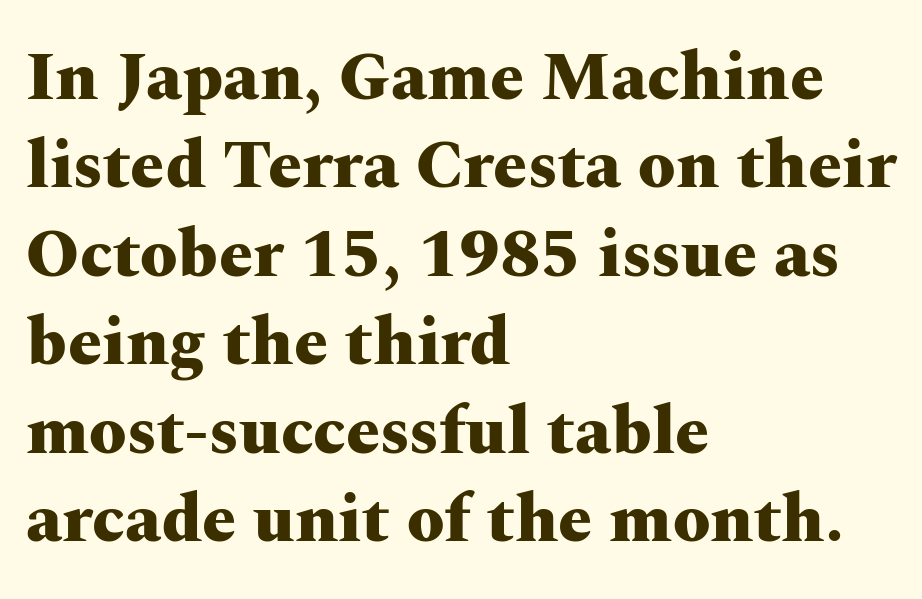
Q: Is the text bold? A: Yes.
Q: Is the text italic (slanted)? A: No, it is upright.
Q: Is the typeface a serif or a sans-serif typeface? A: Serif.
Q: Is the text underlined? A: No.
Q: How is the paragraph aligned? A: Left-aligned.
Q: Is the spacing between letters normal or unusually wide? A: Normal.
Q: Is the spacing between lines tight, normal or loose? A: Normal.
Q: Width (condensed, normal, or wide)? A: Wide.
Q: Stroke contrast? A: Medium.
Q: x-height? A: Medium.
Q: Monospaced? A: No.
